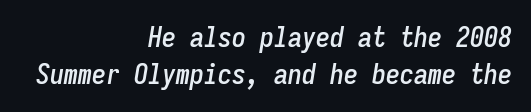
Q: Is the text italic (slanted)? A: Yes, it leans right by about 9 degrees.
Q: Is the text underlined? A: No.
Q: How is the paragraph aligned? A: Right-aligned.
Q: Is the spacing between letters normal or unusually wide? A: Normal.
Q: Is the spacing between lines tight, normal or loose? A: Normal.
Q: Width (condensed, normal, or wide)? A: Condensed.
Q: Stroke contrast? A: Low.
Q: x-height? A: Medium.
Q: Monospaced? A: Yes.
